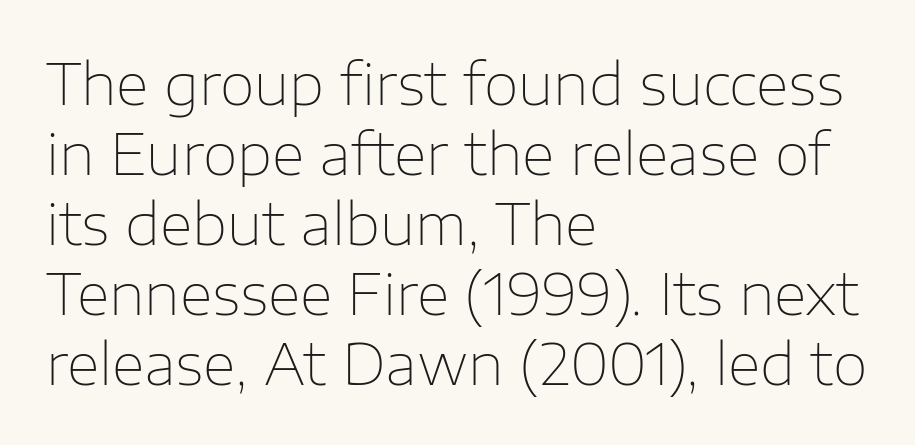
No italicization has been applied; the sample stays upright. This sample is left-justified, so line endings fall wherever the words run out. Grotesque or geometric, the face here clearly has no serifs. Unmarked baselines from the first word to the last. No chunkiness to these letters — they're not bold.
